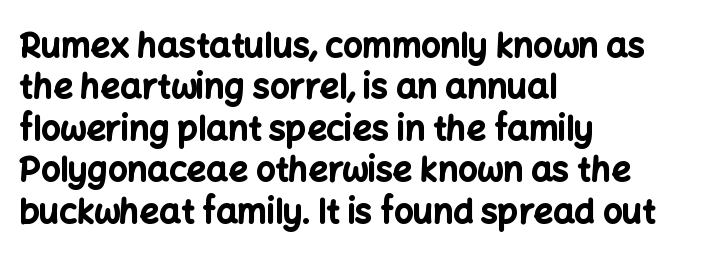
The lines are quadded left. It's the straight-up-and-down kind of type. Standard letterfit; no display-style spreading of the glyphs. On the weight axis this lands at bold, roughly 700. The letters advance in unequal steps, a hallmark of proportional type. Rule under the text: the space is simply empty.
